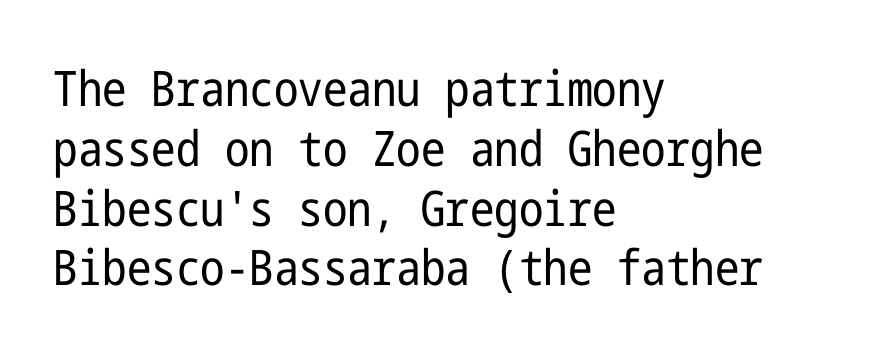
The image shows 49 px regular-weight, condensed sans-serif type, upright; set left-aligned, line spacing 1.22x, normal letter spacing, not underlined; low stroke contrast and a medium x-height.
